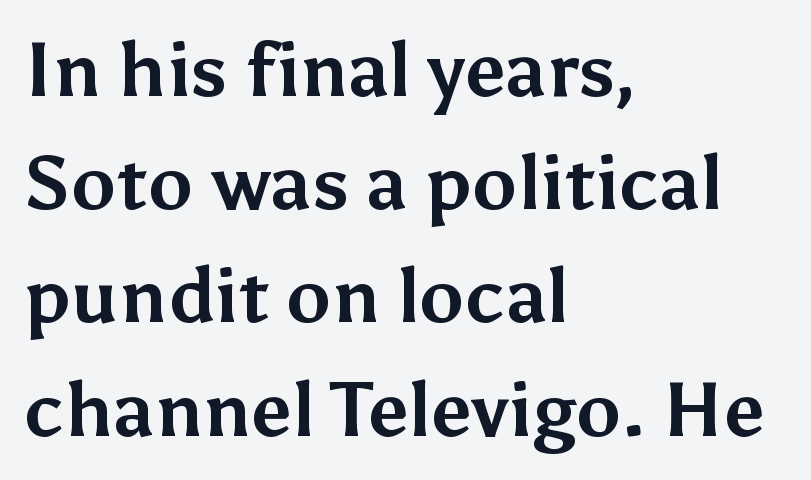
{"serif": "no", "italic": "no", "bold": "yes", "weight": "bold", "width": "normal", "stroke_contrast": "medium", "x_height": "medium", "monospaced": "no", "underline": "no", "align": "left", "line_spacing": "normal", "line_spacing_ratio": 1.51, "letter_spacing": "normal", "letter_spacing_em": 0.0, "glyph_px": 75}
